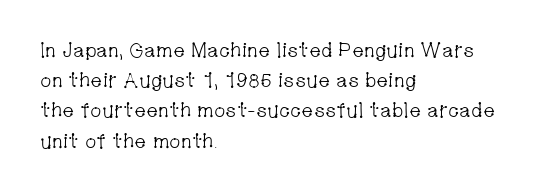
What stands out about the letter spacing? Nothing — it is the standard amount. The axis of the letterforms is exactly vertical. Check the space under the baseline: it is left empty. Evenly set lines give the paragraph a standard silhouette.
